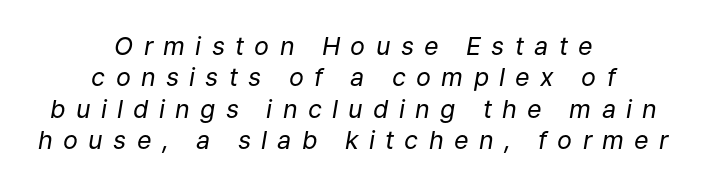
On a weight scale, this lands at 450 or below. Quick note: interline space is typical. The whole block is typeset with a tilt. The zone under the glyphs is completely vacant.
